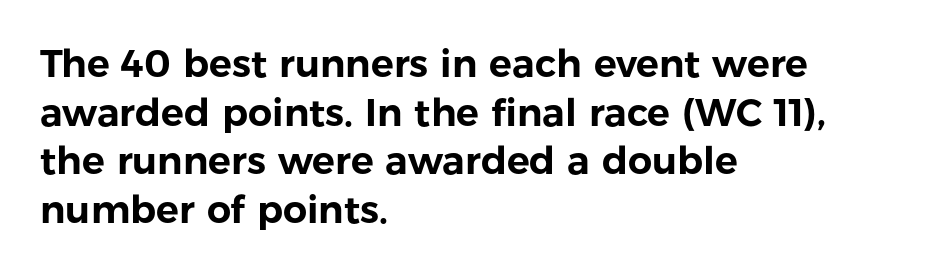
Check the space under the baseline: it is left empty. A typesetter would mark this as roman, not italic. Summary of vertical rhythm: regular, with standard interline spacing. In CSS terms this would be text-align: left. Observe the ordinary spacing: letters are neighbours, not strangers.
